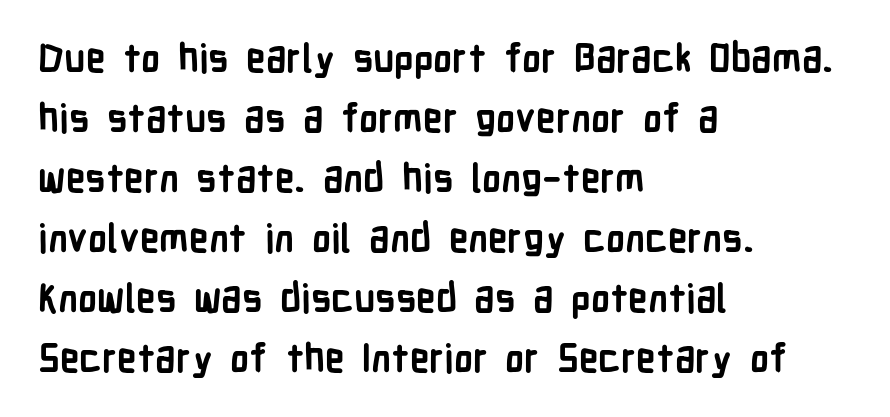
Q: Is the text bold? A: Yes.
Q: Is the text italic (slanted)? A: No, it is upright.
Q: Is the typeface a serif or a sans-serif typeface? A: Sans-serif.
Q: Is the text underlined? A: No.
Q: How is the paragraph aligned? A: Left-aligned.
Q: Is the spacing between letters normal or unusually wide? A: Normal.
Q: Is the spacing between lines tight, normal or loose? A: Normal.
Q: Width (condensed, normal, or wide)? A: Condensed.
Q: Stroke contrast? A: Low.
Q: x-height? A: Medium.
Q: Monospaced? A: No.
